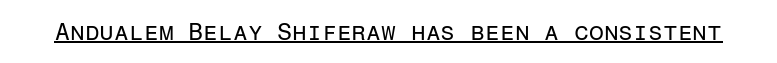
{"italic": "no", "bold": "no", "underline": "yes", "letter_spacing": "normal", "letter_spacing_em": 0.0, "glyph_px": 24}
